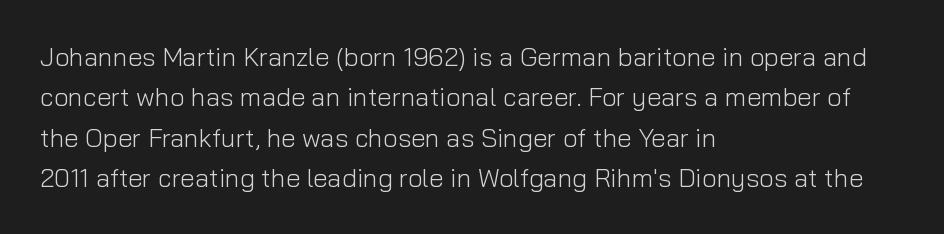
Check the space under the baseline: it is left empty. The type sits square on the baseline with zero lean. Line spacing here is normal. Casual observation: everything's shoved over to the left. Honestly, the letter spacing is just normal — you wouldn't notice it.
